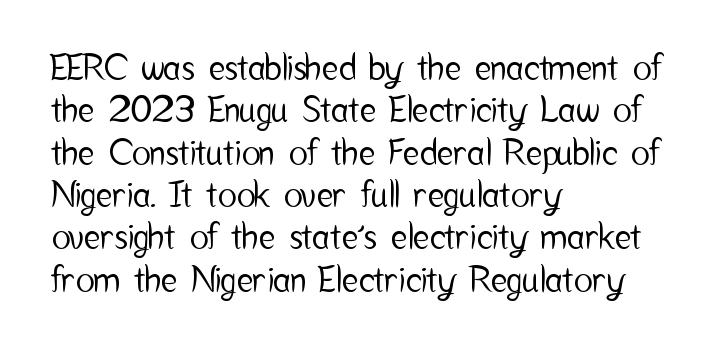
If you drew a ruler down the left edge, every line would touch it. The specimen omits any rule beneath the text block's lines. The face used here is a sans, in the tradition of grotesques and geometrics. The letters stand straight up with perfectly vertical stems. Nobody touched the tracking dial on this one. Proportional: the letters do not fall into vertical columns.
